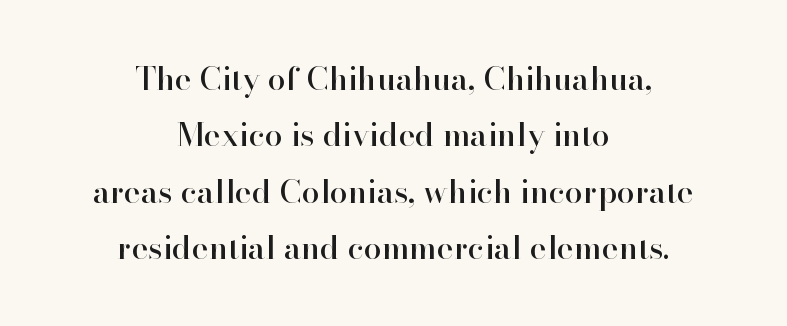
{"serif": "yes", "italic": "no", "width": "normal", "stroke_contrast": "high", "x_height": "small", "monospaced": "no", "underline": "no", "align": "center", "line_spacing_ratio": 1.76, "letter_spacing": "normal", "letter_spacing_em": 0.0, "glyph_px": 32}
